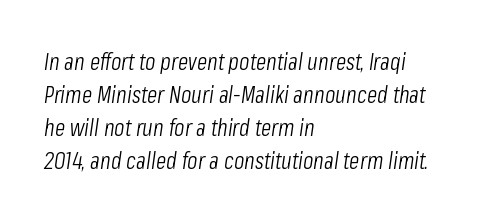
Q: Is the text bold? A: No.
Q: Is the text italic (slanted)? A: Yes, it leans right by about 8 degrees.
Q: Is the text underlined? A: No.
Q: How is the paragraph aligned? A: Left-aligned.
Q: Is the spacing between letters normal or unusually wide? A: Normal.
Q: Is the spacing between lines tight, normal or loose? A: Normal.
